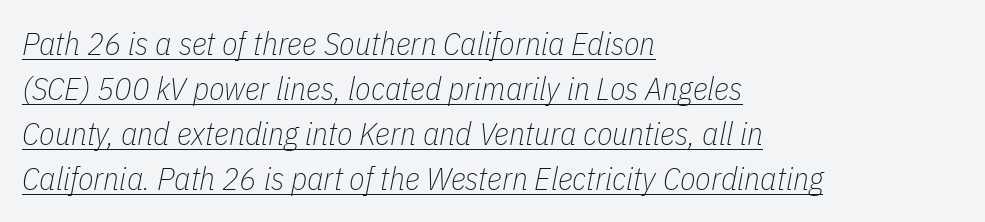
{"italic": "yes", "lean": "right", "slant_degrees": 11, "bold": "no", "weight": "thin", "width": "condensed", "stroke_contrast": "low", "x_height": "medium", "monospaced": "no", "underline": "yes", "align": "left", "line_spacing": "normal", "line_spacing_ratio": 1.41, "letter_spacing": "normal", "letter_spacing_em": 0.0, "glyph_px": 32}
